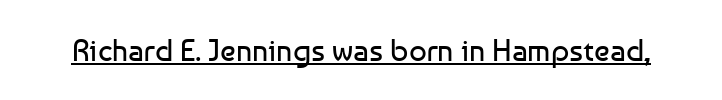
The image shows 31 px regular-weight sans-serif type, upright; set normal letter spacing, underlined; low stroke contrast and a medium x-height.
